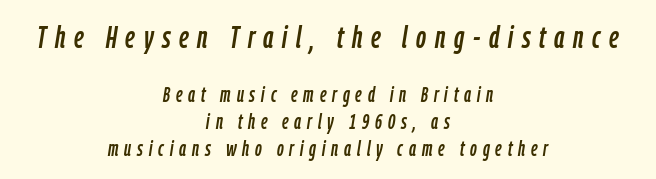
{"italic": "yes", "lean": "right", "slant_degrees": 9, "width": "condensed", "stroke_contrast": "low", "x_height": "medium", "monospaced": "no", "underline": "no", "align": "center", "line_spacing": "normal", "line_spacing_ratio": 1.28, "letter_spacing": "wide", "letter_spacing_em": 0.28, "larger_block": "first", "size_ratio": 1.48, "glyph_px": 31}
